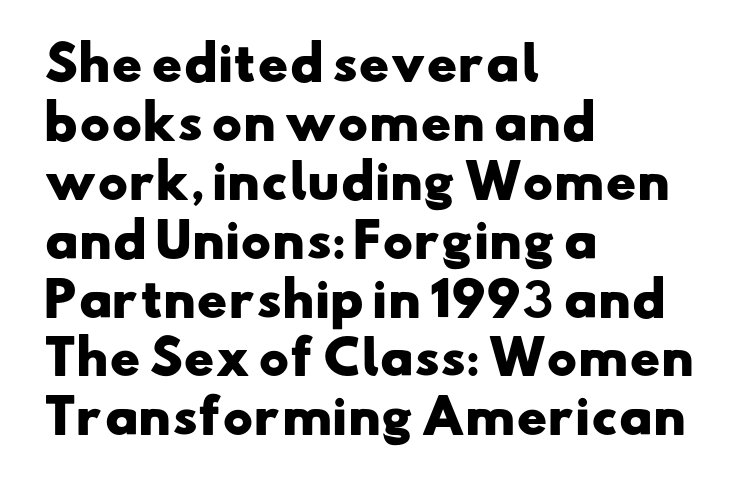
Q: Is the text bold? A: Yes.
Q: Is the typeface a serif or a sans-serif typeface? A: Sans-serif.
Q: Is the text underlined? A: No.
Q: How is the paragraph aligned? A: Left-aligned.
Q: Is the spacing between letters normal or unusually wide? A: Normal.
Q: Is the spacing between lines tight, normal or loose? A: Normal.
Q: Width (condensed, normal, or wide)? A: Wide.
Q: Stroke contrast? A: Low.
Q: x-height? A: Small.
Q: Monospaced? A: No.
